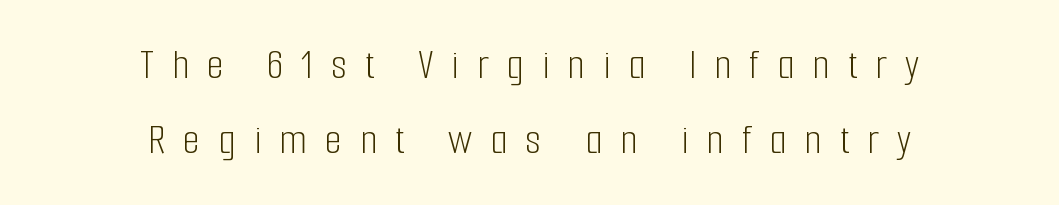
Nope, no serifs anywhere on these letters. Quick note: interline space is typical. Substantial extra tracking has been applied to these lines. The baseline area is clear. The rag falls on both sides of this text block equally. Stroke mass is kept to a normal reading level or below.
